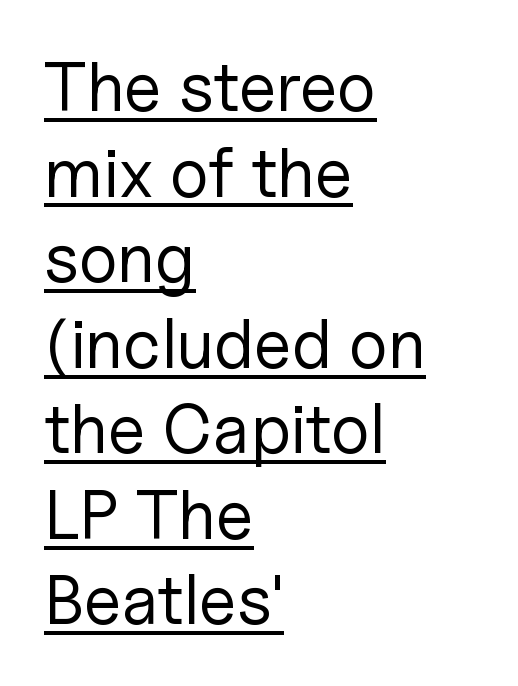
{"serif": "no", "italic": "no", "bold": "no", "weight": "regular", "width": "normal", "stroke_contrast": "low", "x_height": "medium", "monospaced": "no", "underline": "yes", "align": "left", "line_spacing_ratio": 1.24, "letter_spacing": "normal", "letter_spacing_em": 0.0, "glyph_px": 69}
